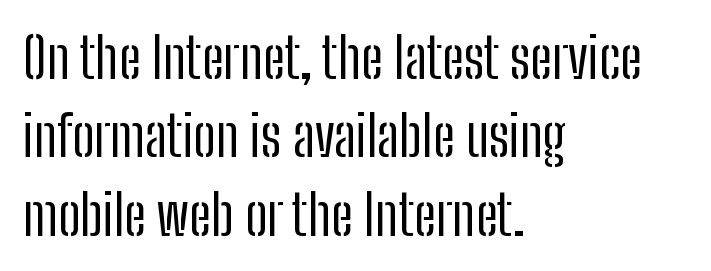
Regarding leading, the lines here are spaced in the standard way. The passage shown is typeset with a sans-serif family. Nope, not italic — everything's standing straight. Every row of glyphs begins at an identical x-position on the left. Just letters on the line, the space beneath them empty. These glyphs show unthickened strokes, regular width or finer.
